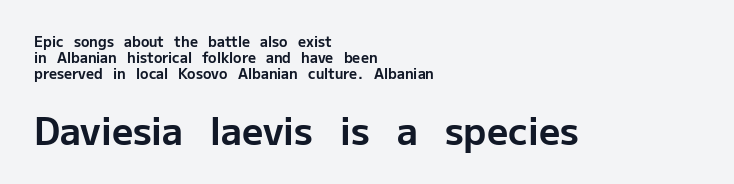
Type style note: lacks serifs. Pretty heavy lettering here — definitely bold. Ordinary non-slanted type is in use. Left-aligned paragraph, ragged on the right. You could not count columns in this text — the font is proportionally spaced.
